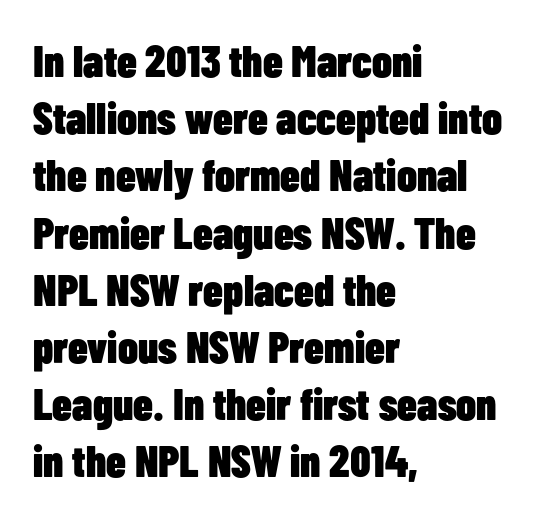
Q: Is the text bold? A: Yes.
Q: Is the text italic (slanted)? A: No, it is upright.
Q: Is the typeface a serif or a sans-serif typeface? A: Sans-serif.
Q: Is the text underlined? A: No.
Q: How is the paragraph aligned? A: Left-aligned.
Q: Is the spacing between letters normal or unusually wide? A: Normal.
Q: Is the spacing between lines tight, normal or loose? A: Normal.
Q: Width (condensed, normal, or wide)? A: Condensed.
Q: Stroke contrast? A: Low.
Q: x-height? A: Medium.
Q: Monospaced? A: No.
